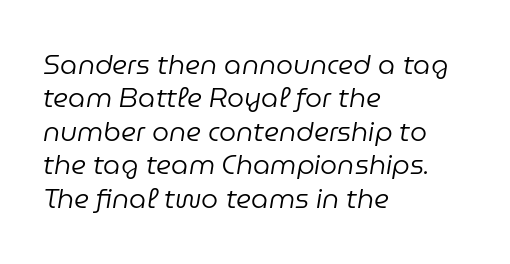
Q: Is the text bold? A: No.
Q: Is the text italic (slanted)? A: Yes, it leans right by about 9 degrees.
Q: Is the text underlined? A: No.
Q: How is the paragraph aligned? A: Left-aligned.
Q: Is the spacing between letters normal or unusually wide? A: Normal.
